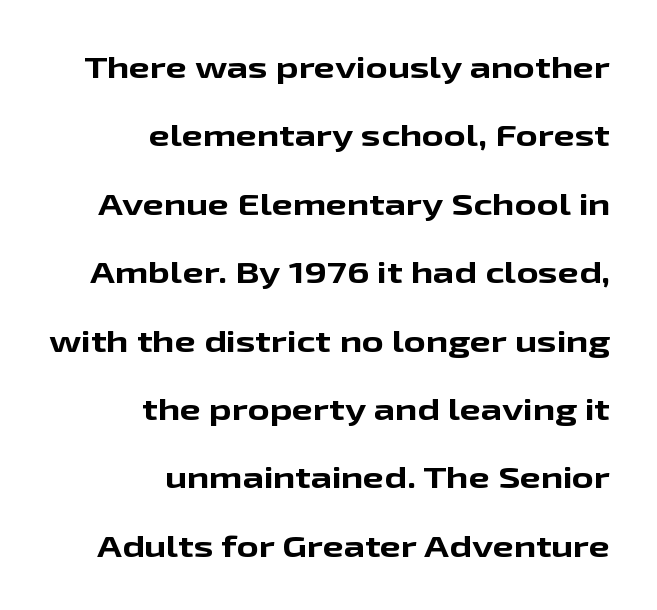
Q: Is the text bold? A: Yes.
Q: Is the text italic (slanted)? A: No, it is upright.
Q: Is the typeface a serif or a sans-serif typeface? A: Sans-serif.
Q: Is the text underlined? A: No.
Q: How is the paragraph aligned? A: Right-aligned.
Q: Is the spacing between letters normal or unusually wide? A: Normal.
Q: Is the spacing between lines tight, normal or loose? A: Loose.
Q: Width (condensed, normal, or wide)? A: Wide.
Q: Stroke contrast? A: Low.
Q: x-height? A: Medium.
Q: Monospaced? A: No.
